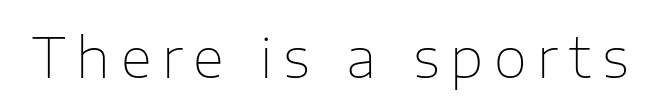
The image shows 54 px thin sans-serif type, upright; set unusually wide letter spacing (+0.2 em), not underlined; low stroke contrast and a medium x-height.
